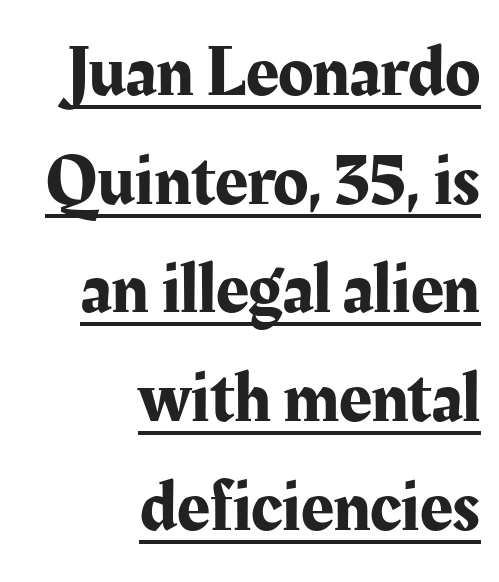
{"serif": "yes", "italic": "no", "width": "normal", "stroke_contrast": "medium", "x_height": "medium", "monospaced": "no", "underline": "yes", "align": "right", "line_spacing": "normal", "line_spacing_ratio": 1.51, "letter_spacing": "normal", "letter_spacing_em": 0.0, "glyph_px": 72}
